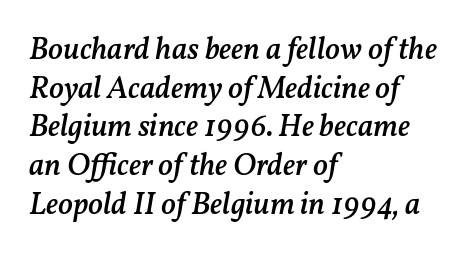
{"italic": "yes", "lean": "right", "slant_degrees": 11, "bold": "semi", "weight": "semibold", "width": "normal", "stroke_contrast": "medium", "x_height": "medium", "monospaced": "no", "underline": "no", "align": "left", "line_spacing": "normal", "line_spacing_ratio": 1.25, "letter_spacing": "normal", "letter_spacing_em": 0.0, "glyph_px": 31}
